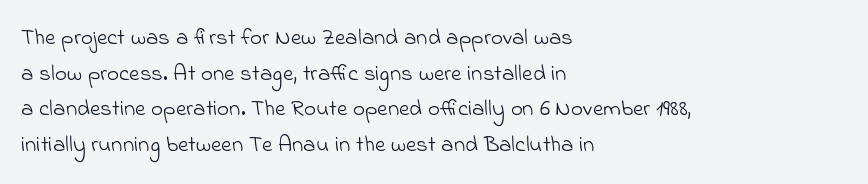
{"bold": "no", "underline": "no", "align": "left", "line_spacing": "normal", "line_spacing_ratio": 1.55, "letter_spacing": "normal", "letter_spacing_em": 0.0, "glyph_px": 23}
